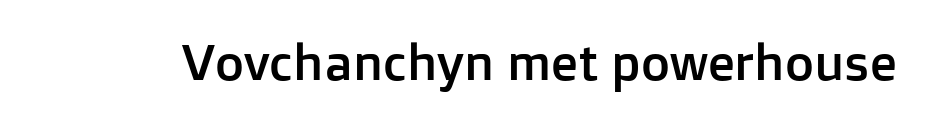
{"serif": "no", "italic": "no", "width": "normal", "stroke_contrast": "low", "x_height": "medium", "monospaced": "no", "underline": "no", "letter_spacing": "normal", "letter_spacing_em": 0.0, "glyph_px": 50}
